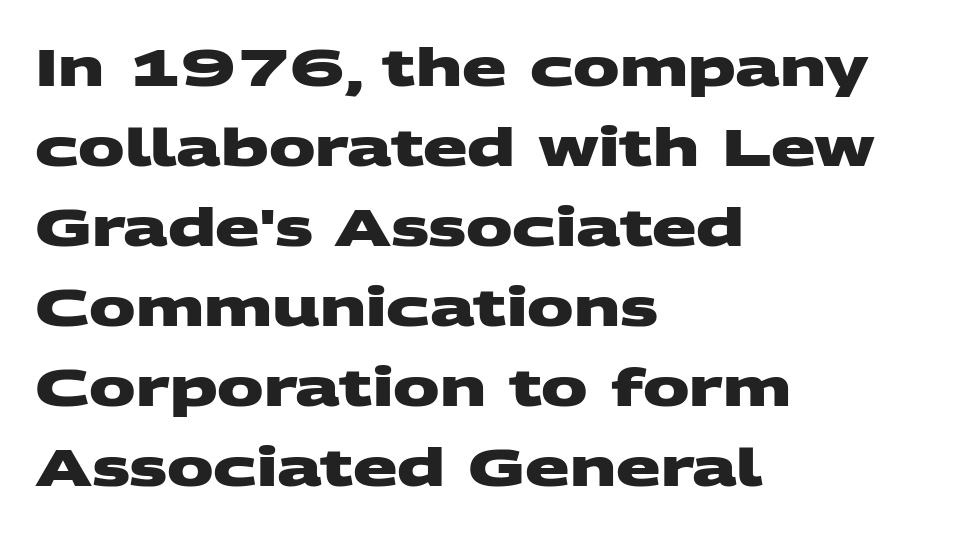
Q: Is the text bold? A: Yes.
Q: Is the typeface a serif or a sans-serif typeface? A: Sans-serif.
Q: Is the text underlined? A: No.
Q: How is the paragraph aligned? A: Left-aligned.
Q: Is the spacing between letters normal or unusually wide? A: Normal.
Q: Is the spacing between lines tight, normal or loose? A: Normal.
Q: Width (condensed, normal, or wide)? A: Wide.
Q: Stroke contrast? A: Medium.
Q: x-height? A: Large.
Q: Monospaced? A: No.
